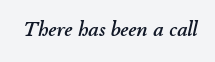
The letters are slanted; this is an italic face. The string is rendered with underlining switched off. The type is set solid horizontally, with unmodified tracking.
